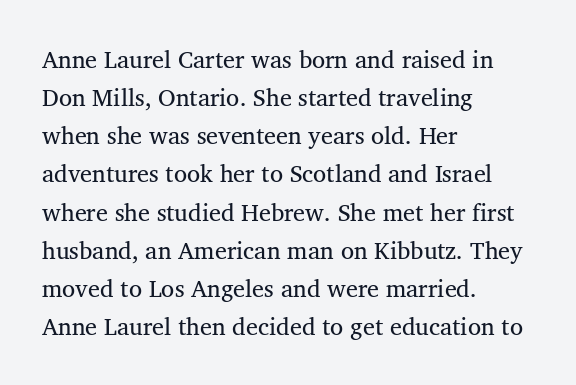
The image shows 24 px text type; set left-aligned, normal line spacing (1.59x), normal letter spacing, not underlined.
